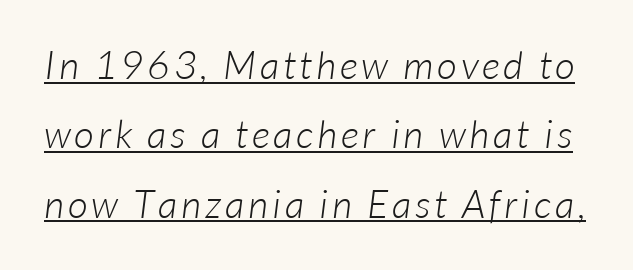
Q: Is the text bold? A: No.
Q: Is the typeface a serif or a sans-serif typeface? A: Sans-serif.
Q: Is the text underlined? A: Yes.
Q: Width (condensed, normal, or wide)? A: Normal.
Q: Stroke contrast? A: Low.
Q: x-height? A: Medium.
Q: Monospaced? A: No.
